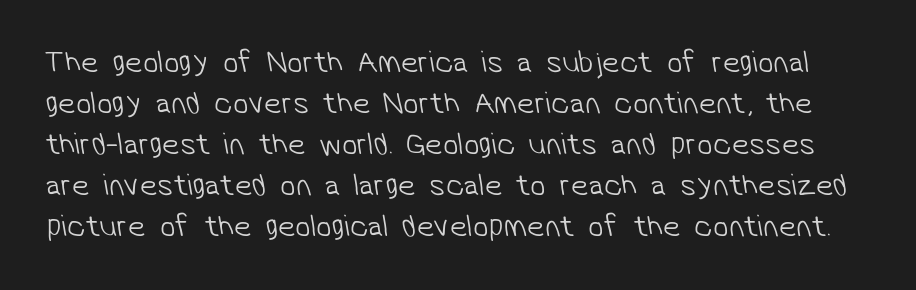
{"serif": "no", "bold": "no", "weight": "light", "width": "normal", "stroke_contrast": "low", "x_height": "medium", "monospaced": "no", "underline": "no", "line_spacing": "normal", "line_spacing_ratio": 1.32, "letter_spacing": "normal", "letter_spacing_em": 0.0, "glyph_px": 31}
